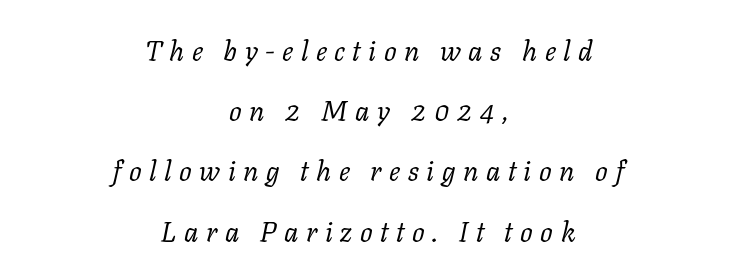
Q: Is the text bold? A: No.
Q: Is the text italic (slanted)? A: Yes, it leans right by about 11 degrees.
Q: Is the typeface a serif or a sans-serif typeface? A: Serif.
Q: Is the text underlined? A: No.
Q: How is the paragraph aligned? A: Centered.
Q: Is the spacing between letters normal or unusually wide? A: Unusually wide.
Q: Is the spacing between lines tight, normal or loose? A: Loose.
Q: Width (condensed, normal, or wide)? A: Normal.
Q: Stroke contrast? A: Low.
Q: x-height? A: Medium.
Q: Monospaced? A: No.
